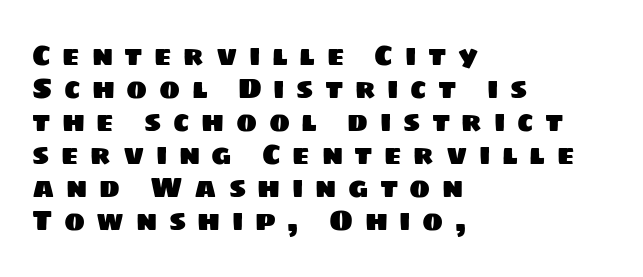
The image shows 28 px sans-serif type; set left-aligned, line spacing 1.18x, unusually wide letter spacing (+0.41 em), not underlined; low stroke contrast and a large x-height.
